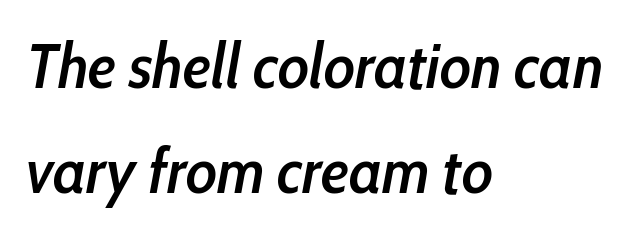
Q: Is the text bold? A: Semi-bold.
Q: Is the text italic (slanted)? A: Yes, it leans right by about 10 degrees.
Q: Is the text underlined? A: No.
Q: How is the paragraph aligned? A: Left-aligned.
Q: Is the spacing between letters normal or unusually wide? A: Normal.
Q: Is the spacing between lines tight, normal or loose? A: Normal.
Q: Width (condensed, normal, or wide)? A: Condensed.
Q: Stroke contrast? A: Low.
Q: x-height? A: Medium.
Q: Monospaced? A: No.
